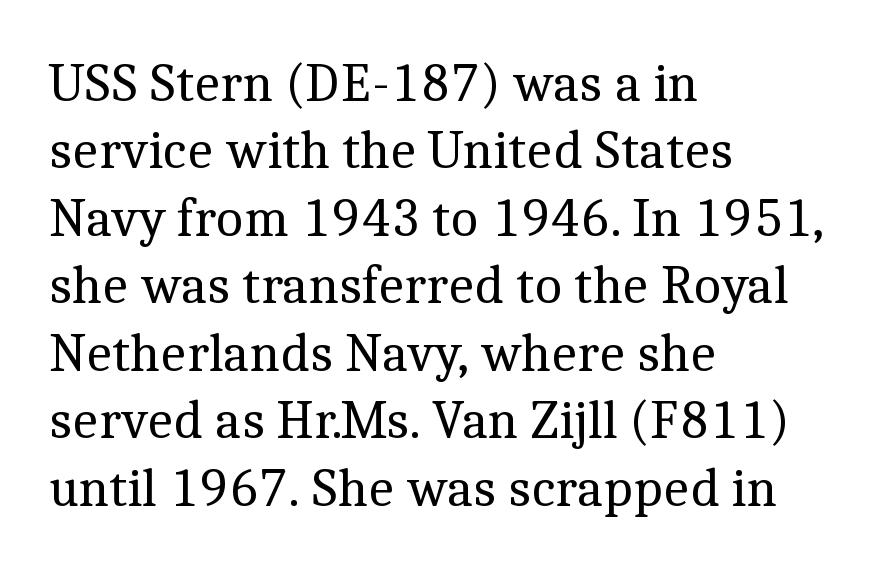
The image shows 54 px regular-weight serif type, upright; set left-aligned, normal line spacing (1.25x), normal letter spacing, not underlined; a medium x-height.
